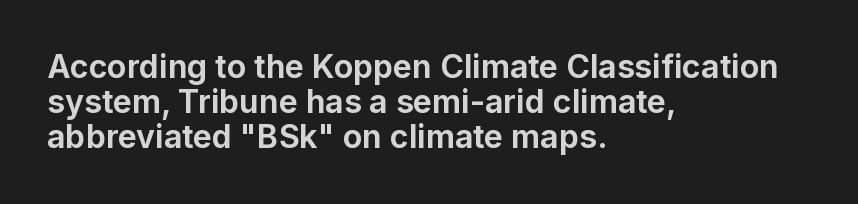
The image shows 32 px bold sans-serif type, upright; set left-aligned, tight line spacing (1.1x), normal letter spacing, not underlined; low stroke contrast and a medium x-height.
